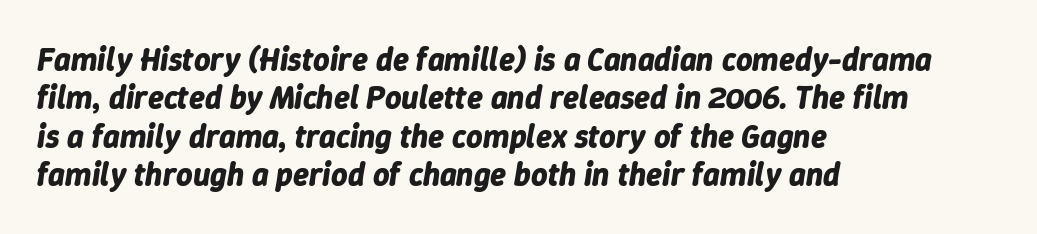
{"italic": "yes", "lean": "right", "slant_degrees": 9, "bold": "yes", "weight": "bold", "width": "normal", "stroke_contrast": "low", "x_height": "medium", "monospaced": "no", "underline": "no", "align": "left", "line_spacing_ratio": 1.2, "letter_spacing": "normal", "letter_spacing_em": 0.0, "glyph_px": 32}
